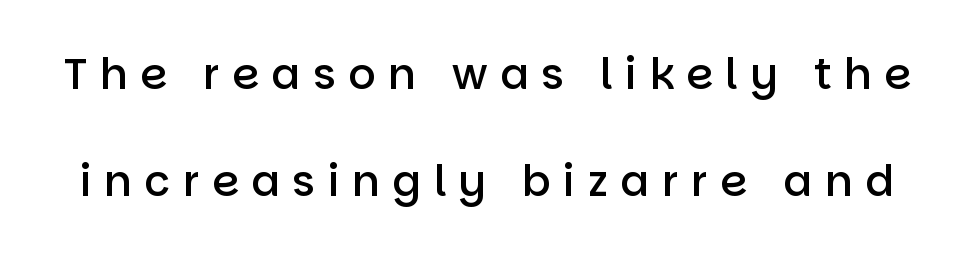
{"serif": "no", "italic": "no", "bold": "semi", "weight": "semibold", "width": "normal", "stroke_contrast": "low", "x_height": "large", "monospaced": "no", "underline": "no", "line_spacing": "loose", "line_spacing_ratio": 2.48, "letter_spacing": "wide", "letter_spacing_em": 0.29, "glyph_px": 43}
